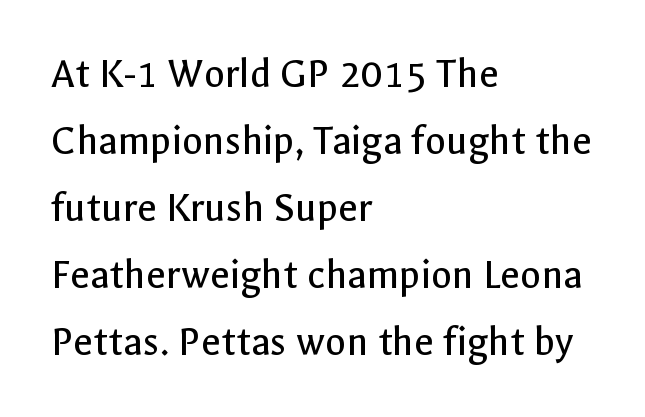
Q: Is the text bold? A: No.
Q: Is the text italic (slanted)? A: No, it is upright.
Q: Is the typeface a serif or a sans-serif typeface? A: Sans-serif.
Q: Is the text underlined? A: No.
Q: How is the paragraph aligned? A: Left-aligned.
Q: Is the spacing between letters normal or unusually wide? A: Normal.
Q: Is the spacing between lines tight, normal or loose? A: Normal.
Q: Width (condensed, normal, or wide)? A: Normal.
Q: x-height? A: Medium.
Q: Monospaced? A: No.
